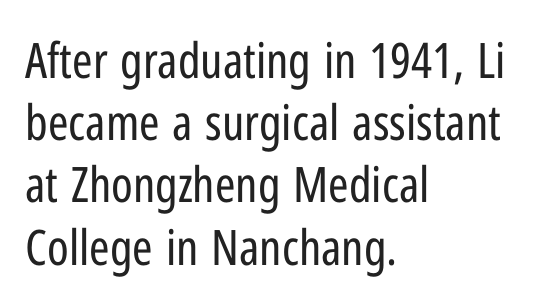
{"serif": "no", "italic": "no", "bold": "no", "weight": "regular", "width": "condensed", "stroke_contrast": "low", "x_height": "medium", "monospaced": "no", "underline": "no", "align": "left", "line_spacing": "normal", "line_spacing_ratio": 1.27, "letter_spacing": "normal", "letter_spacing_em": 0.0, "glyph_px": 49}
